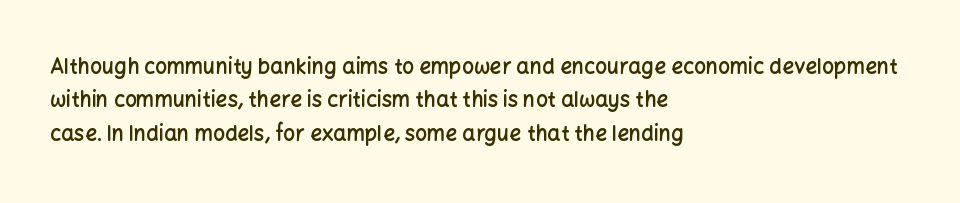
{"italic": "no", "bold": "semi", "underline": "no", "align": "left", "line_spacing": "normal", "line_spacing_ratio": 1.59, "letter_spacing": "normal", "letter_spacing_em": 0.0, "glyph_px": 21}
